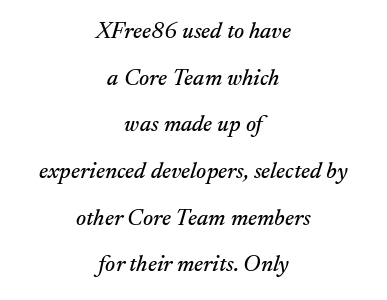
{"italic": "yes", "lean": "right", "slant_degrees": 17, "underline": "no", "align": "center", "line_spacing": "loose", "line_spacing_ratio": 2.03, "letter_spacing": "normal", "letter_spacing_em": 0.0, "glyph_px": 23}
